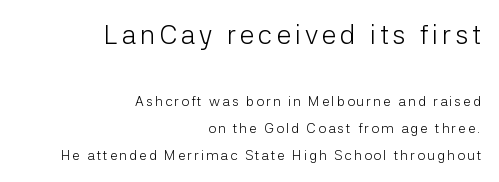
Q: Is the text bold? A: No.
Q: Is the text italic (slanted)? A: No, it is upright.
Q: Is the text underlined? A: No.
Q: How is the paragraph aligned? A: Right-aligned.
Q: Is the spacing between lines tight, normal or loose? A: Loose.
Q: Which block of text is set in a larger size, the first (top) or the second (bottom)? A: The first (top) one.
